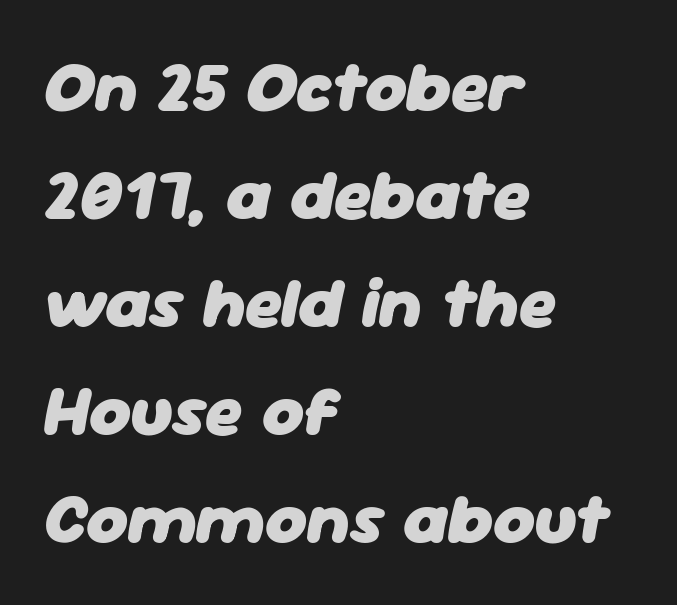
{"italic": "yes", "lean": "right", "slant_degrees": 11, "bold": "yes", "weight": "heavy", "width": "normal", "stroke_contrast": "low", "x_height": "medium", "monospaced": "no", "underline": "no", "align": "left", "line_spacing": "normal", "line_spacing_ratio": 1.52, "letter_spacing": "normal", "letter_spacing_em": 0.0, "glyph_px": 71}
